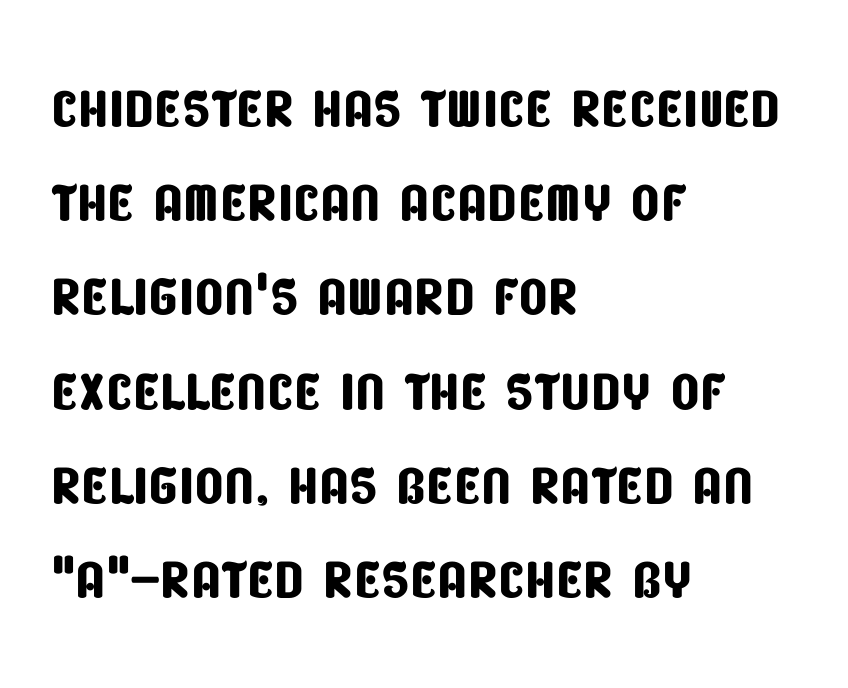
Q: Is the typeface a serif or a sans-serif typeface? A: Sans-serif.
Q: Is the text underlined? A: No.
Q: How is the paragraph aligned? A: Left-aligned.
Q: Is the spacing between letters normal or unusually wide? A: Normal.
Q: Width (condensed, normal, or wide)? A: Condensed.
Q: Stroke contrast? A: Low.
Q: x-height? A: Large.
Q: Monospaced? A: No.
